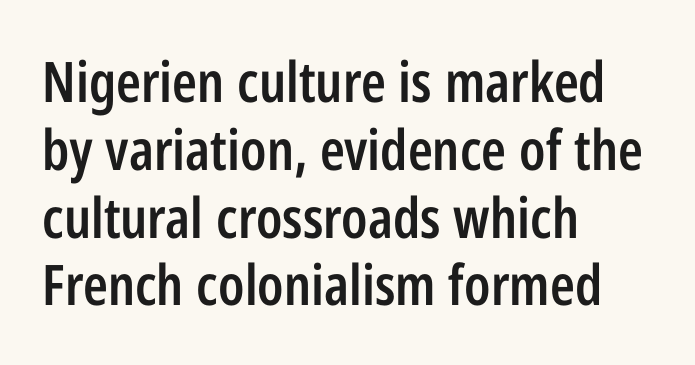
The image shows 56 px semibold, condensed sans-serif type, upright; set left-aligned, line spacing 1.21x, normal letter spacing, not underlined; low stroke contrast and a medium x-height.
